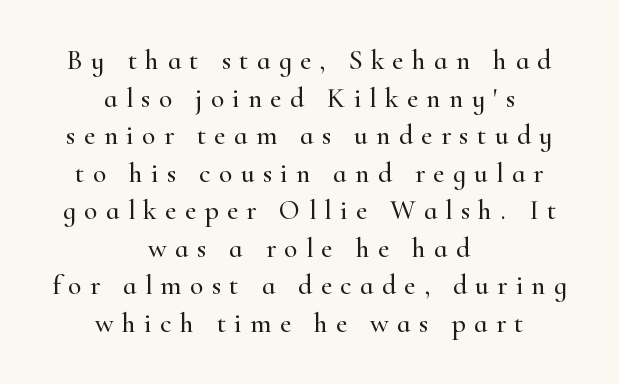
Q: Is the text italic (slanted)? A: No, it is upright.
Q: Is the typeface a serif or a sans-serif typeface? A: Serif.
Q: Is the text underlined? A: No.
Q: How is the paragraph aligned? A: Centered.
Q: Is the spacing between letters normal or unusually wide? A: Unusually wide.
Q: Is the spacing between lines tight, normal or loose? A: Normal.
Q: Width (condensed, normal, or wide)? A: Normal.
Q: Stroke contrast? A: High.
Q: x-height? A: Small.
Q: Monospaced? A: No.
